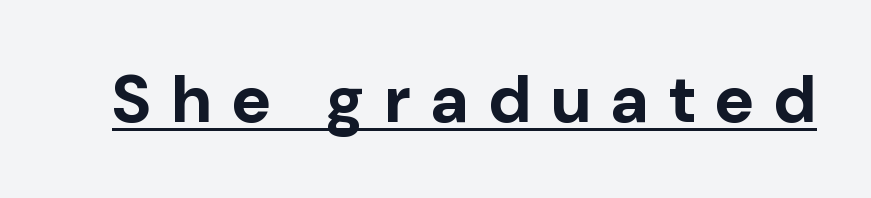
{"serif": "no", "italic": "no", "bold": "yes", "weight": "bold", "width": "normal", "stroke_contrast": "low", "x_height": "medium", "monospaced": "no", "underline": "yes", "letter_spacing": "wide", "letter_spacing_em": 0.31, "glyph_px": 67}
